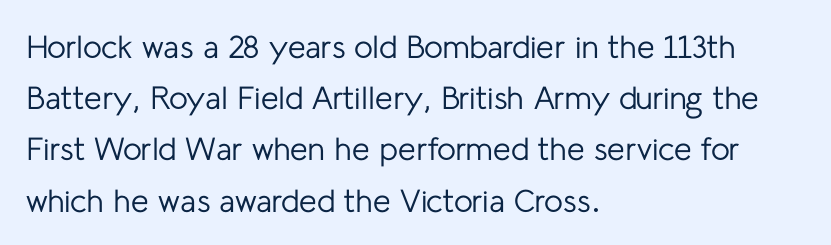
{"serif": "no", "italic": "no", "bold": "no", "weight": "regular", "width": "normal", "stroke_contrast": "low", "x_height": "medium", "monospaced": "no", "underline": "no", "align": "left", "line_spacing": "normal", "line_spacing_ratio": 1.6, "letter_spacing": "normal", "letter_spacing_em": 0.0, "glyph_px": 32}
